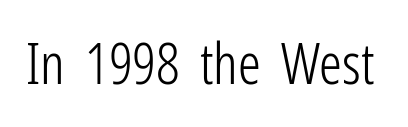
{"serif": "no", "italic": "no", "bold": "no", "weight": "light", "width": "condensed", "stroke_contrast": "low", "x_height": "medium", "monospaced": "no", "underline": "no", "letter_spacing": "normal", "letter_spacing_em": 0.0, "glyph_px": 57}
